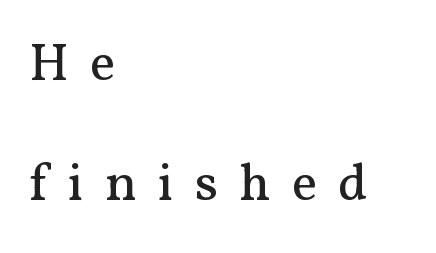
{"serif": "yes", "italic": "no", "bold": "no", "weight": "regular", "width": "normal", "stroke_contrast": "medium", "x_height": "medium", "monospaced": "no", "underline": "no", "align": "left", "line_spacing": "loose", "line_spacing_ratio": 2.26, "letter_spacing": "wide", "letter_spacing_em": 0.4, "glyph_px": 53}
